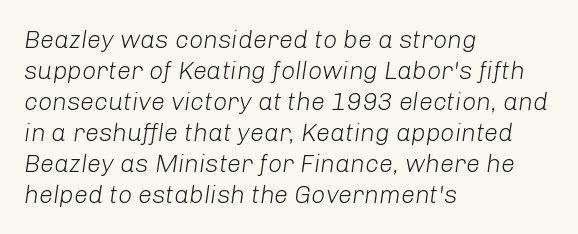
Q: Is the text bold? A: No.
Q: Is the text italic (slanted)? A: Yes, it leans right by about 8 degrees.
Q: Is the text underlined? A: No.
Q: How is the paragraph aligned? A: Left-aligned.
Q: Is the spacing between letters normal or unusually wide? A: Normal.
